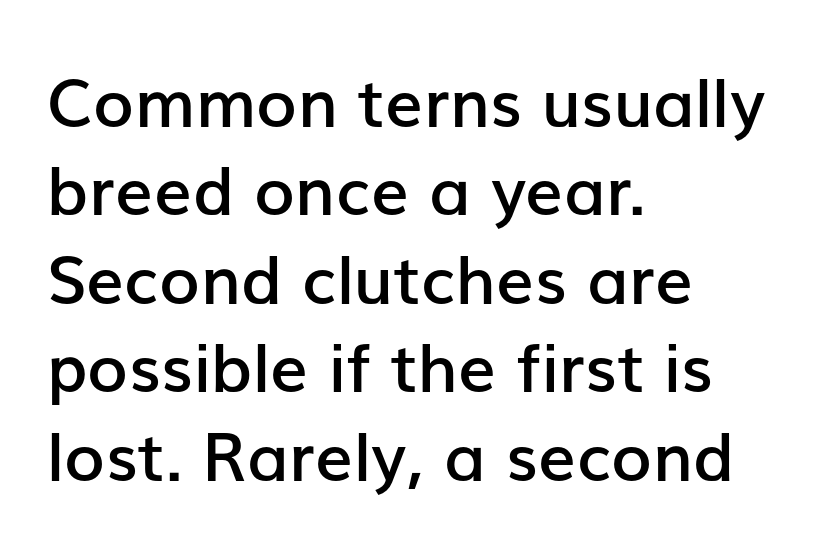
Note the varied advance widths — an 'i' is clearly narrower than an 'm'. Characters follow at the spacing the type designer built in. The rows are spaced the way most documents space them. Tall strokes in this sample are plumb rather than angled. Serif or sans? Sans — the stroke terminals are bare.
